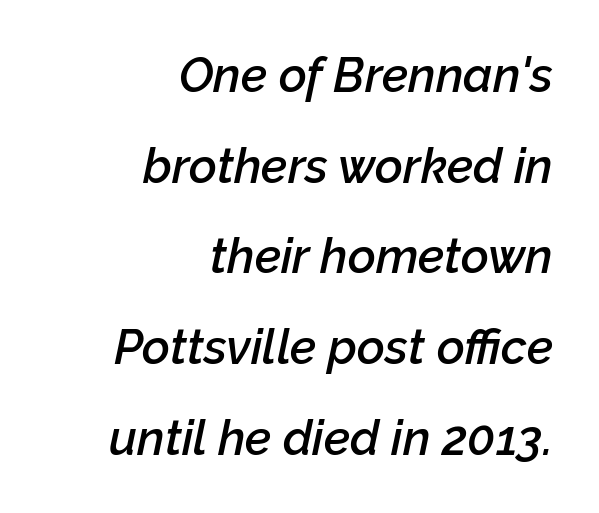
Students, this is semibold: more ink than regular, less than bold. Decoration check: the copy has no underline. Do the characters align in a grid? No, the font is proportional. Notice how the stems are inclined rather than vertical — that's the hallmark of italics.
